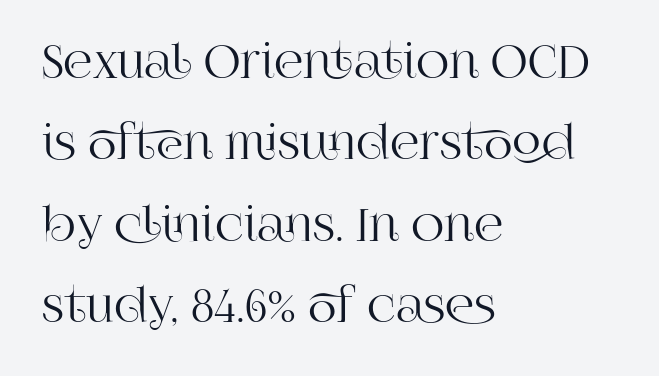
The image shows 46 px serif type, upright; set left-aligned, line spacing 1.77x, normal letter spacing, not underlined; high stroke contrast and a large x-height.
